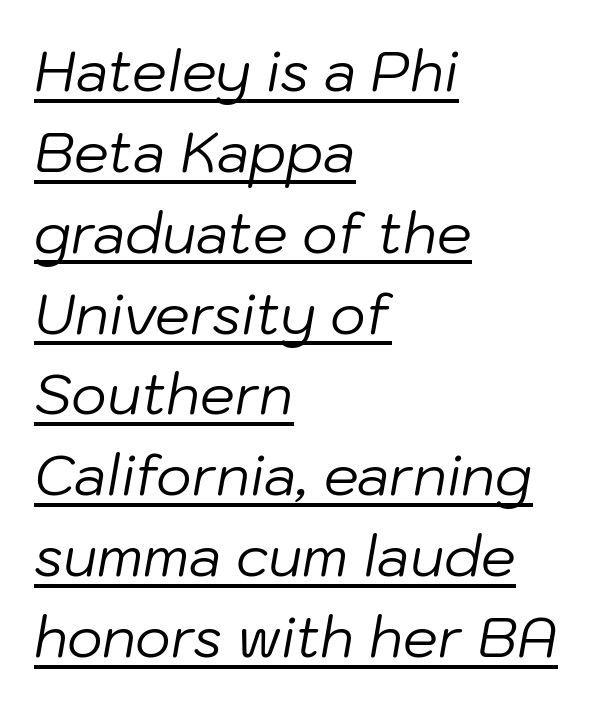
Q: Is the text bold? A: No.
Q: Is the text italic (slanted)? A: Yes, it leans right by about 10 degrees.
Q: Is the text underlined? A: Yes.
Q: How is the paragraph aligned? A: Left-aligned.
Q: Is the spacing between letters normal or unusually wide? A: Normal.
Q: Is the spacing between lines tight, normal or loose? A: Normal.
Q: Width (condensed, normal, or wide)? A: Normal.
Q: Stroke contrast? A: Low.
Q: x-height? A: Medium.
Q: Monospaced? A: No.
